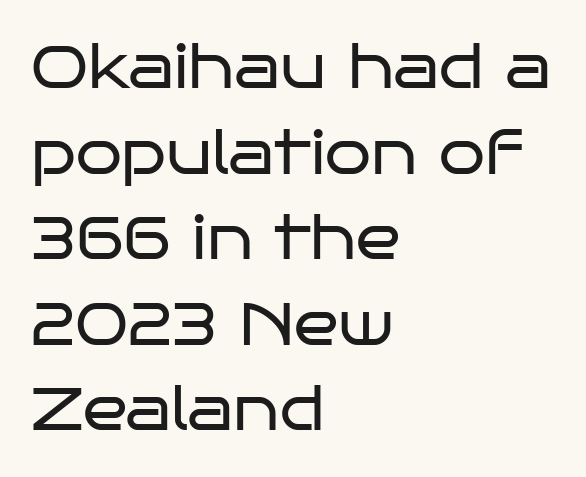
{"serif": "no", "italic": "no", "bold": "no", "weight": "regular", "width": "wide", "stroke_contrast": "low", "x_height": "large", "monospaced": "no", "underline": "no", "align": "left", "line_spacing": "normal", "line_spacing_ratio": 1.45, "letter_spacing": "normal", "letter_spacing_em": 0.0, "glyph_px": 59}
